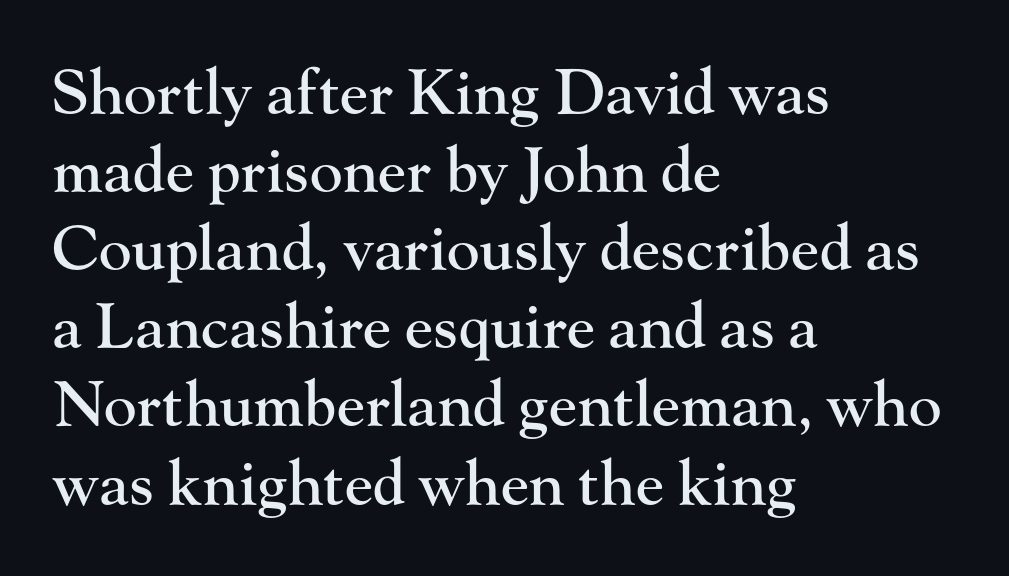
Q: Is the text italic (slanted)? A: No, it is upright.
Q: Is the typeface a serif or a sans-serif typeface? A: Serif.
Q: Is the text underlined? A: No.
Q: How is the paragraph aligned? A: Left-aligned.
Q: Is the spacing between letters normal or unusually wide? A: Normal.
Q: Is the spacing between lines tight, normal or loose? A: Normal.
Q: Width (condensed, normal, or wide)? A: Normal.
Q: Stroke contrast? A: High.
Q: x-height? A: Small.
Q: Monospaced? A: No.
